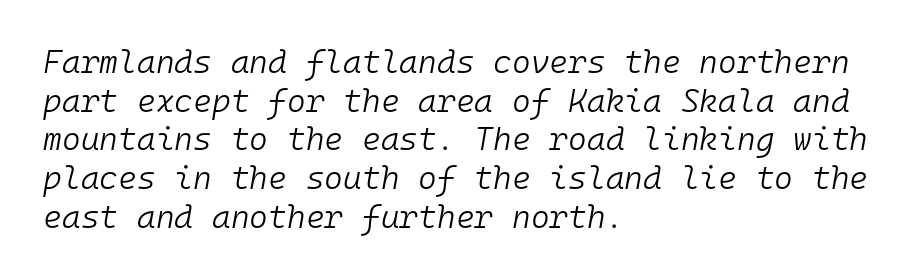
Q: Is the text bold? A: No.
Q: Is the text italic (slanted)? A: Yes, it leans right by about 10 degrees.
Q: Is the text underlined? A: No.
Q: How is the paragraph aligned? A: Left-aligned.
Q: Is the spacing between letters normal or unusually wide? A: Normal.
Q: Width (condensed, normal, or wide)? A: Normal.
Q: Stroke contrast? A: Low.
Q: x-height? A: Medium.
Q: Monospaced? A: Yes.
